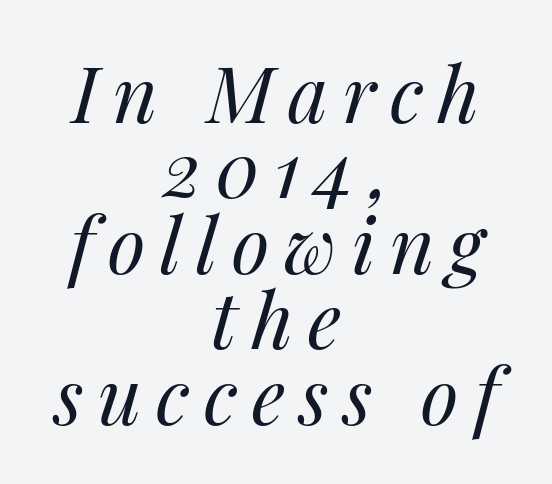
Closely set lines give the paragraph a compact silhouette. Stem width sits at or under what a default text font uses. Teacher's note: observe the equal gaps on both sides — that is centered alignment. The passage shown is not underscored anywhere.
